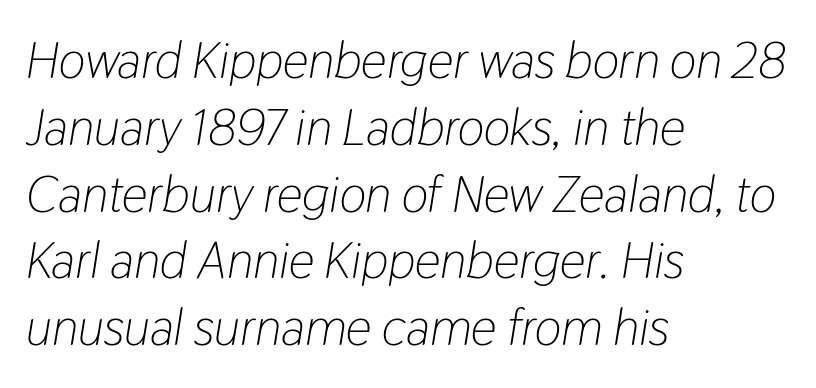
Compared with typical body copy, the letter spacing here is the same. Is the type heavy? It reads as light-to-regular instead. The baseline area is clear. The font's italic variant was chosen for this text.
